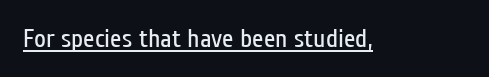
Short note: letters normally spaced. Is this a heavy cut? Hardly; it is regular or lighter. This sample uses an upright cut, with every glyph sitting square on the baseline. Is there an underline? Yes — a line sits under the letters.
